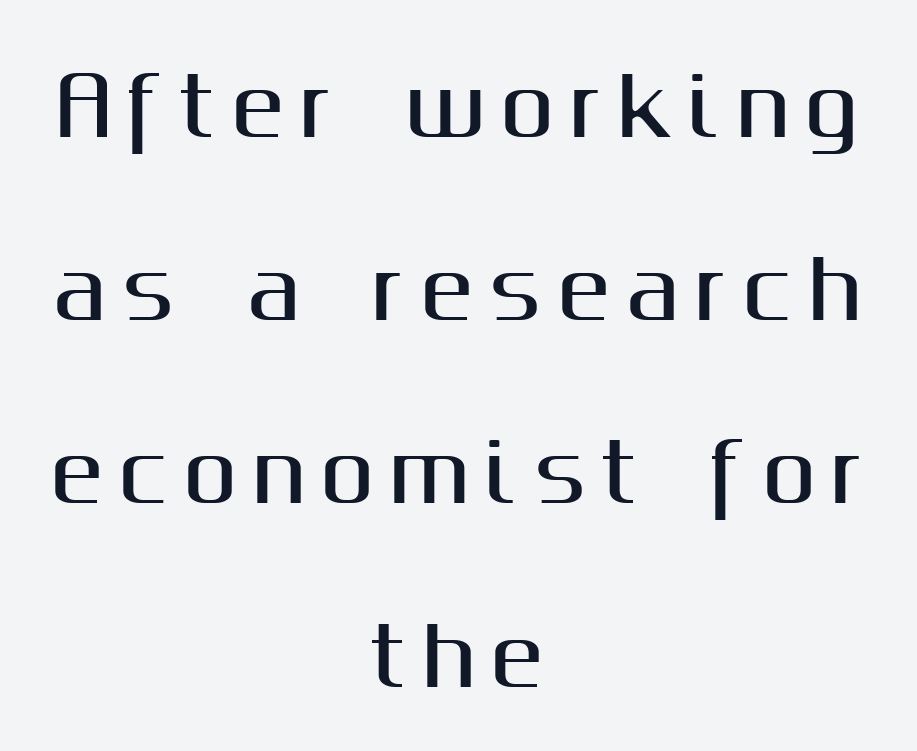
Is this a fixed-width face? No — the glyphs have proportional, varying widths. The designer went with a sans here, leaving each stem footless. Line starts and ends both wander, symmetrically. No word sits above an underline.
